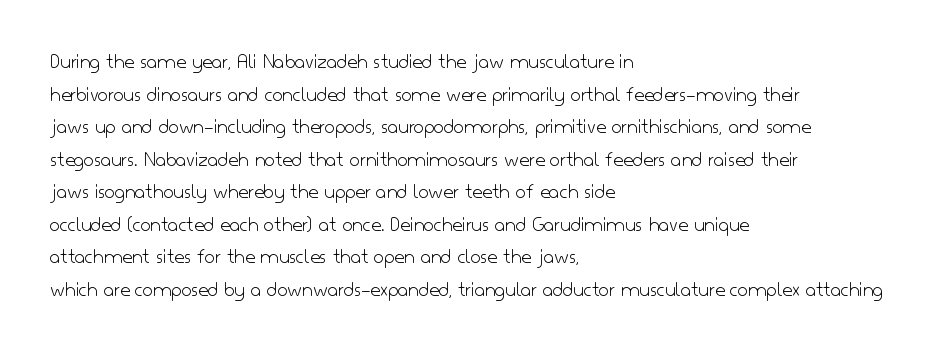
{"italic": "no", "bold": "no", "underline": "no", "align": "left", "line_spacing": "normal", "line_spacing_ratio": 1.48, "letter_spacing": "normal", "letter_spacing_em": 0.0, "glyph_px": 22}
